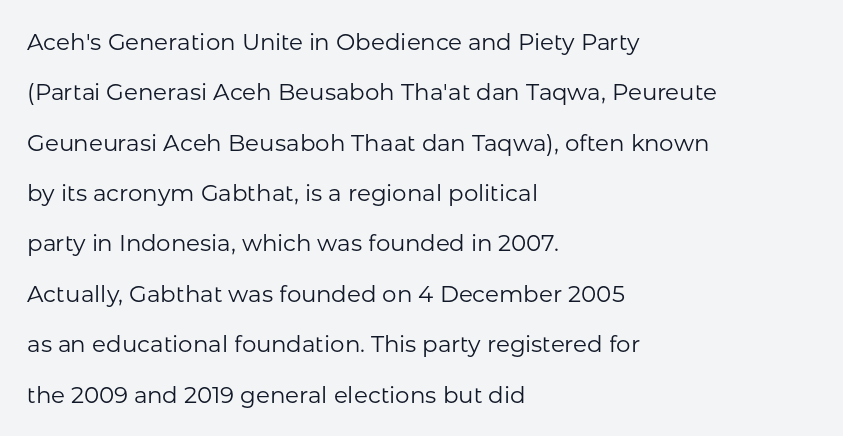
The image shows 23 px text type, upright; set left-aligned, loose line spacing (2.19x), normal letter spacing, not underlined.
